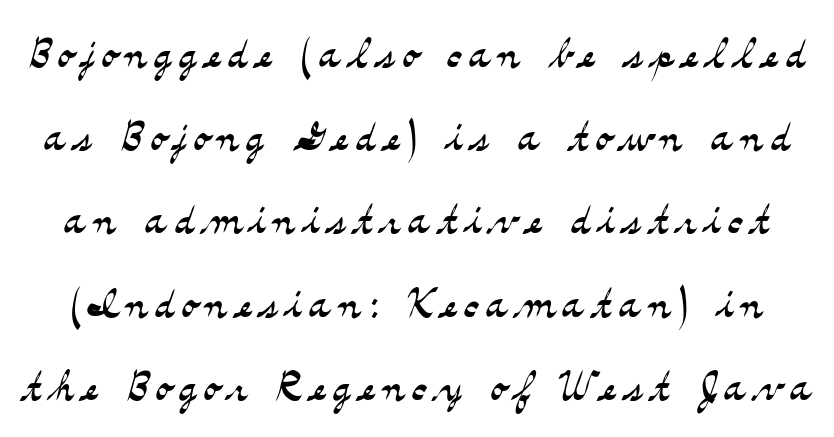
Each new line begins a customary step beneath the previous one. Do the characters align in a grid? No, the font is proportional. On a weight scale, this lands at 450 or below. In terms of letterform style, serifs are clearly present.
